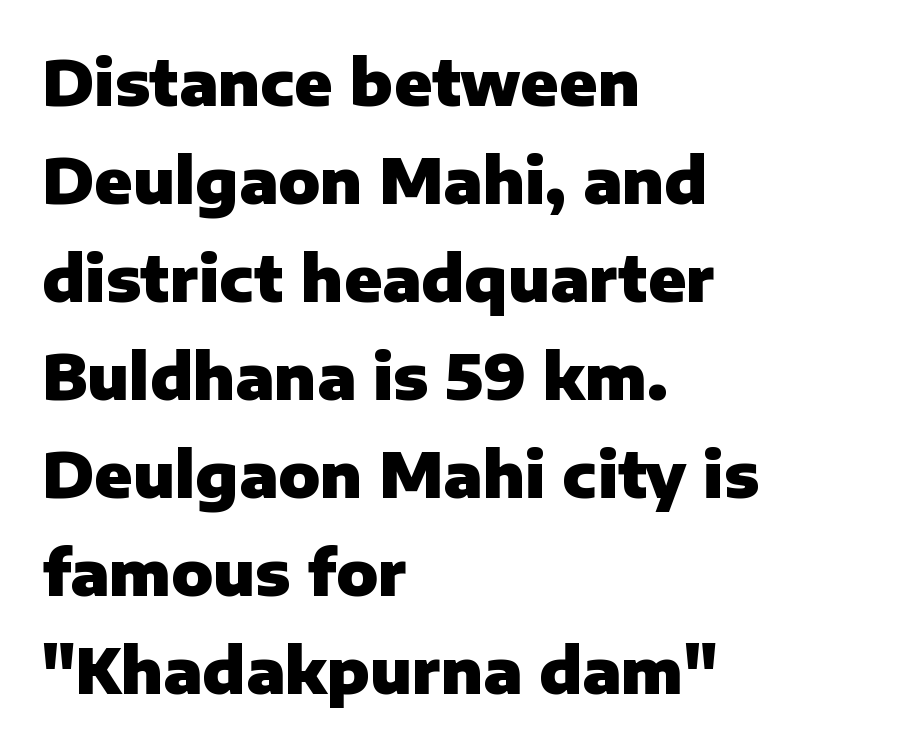
Q: Is the text bold? A: Yes.
Q: Is the text italic (slanted)? A: No, it is upright.
Q: Is the typeface a serif or a sans-serif typeface? A: Sans-serif.
Q: Is the text underlined? A: No.
Q: How is the paragraph aligned? A: Left-aligned.
Q: Is the spacing between letters normal or unusually wide? A: Normal.
Q: Is the spacing between lines tight, normal or loose? A: Normal.
Q: Width (condensed, normal, or wide)? A: Normal.
Q: Stroke contrast? A: Low.
Q: x-height? A: Medium.
Q: Monospaced? A: No.
